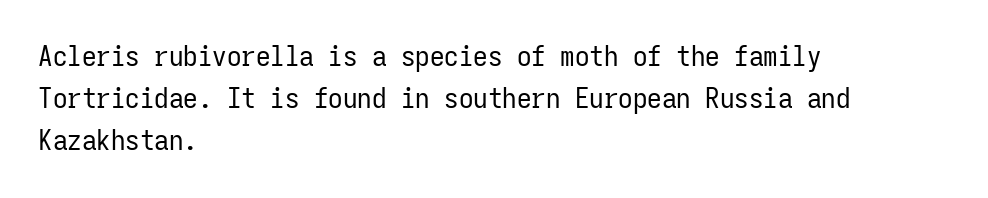
The text block is weighted toward the left margin, trailing off unevenly rightward. No heavy texture on the line: the type isn't bold. No extra tracking has been applied to these lines. Glance below the letters and you will spot only blank space. Fixed-width glyphs throughout — classic coding-font behaviour. Stroke terminals: plain, sans-serif.
